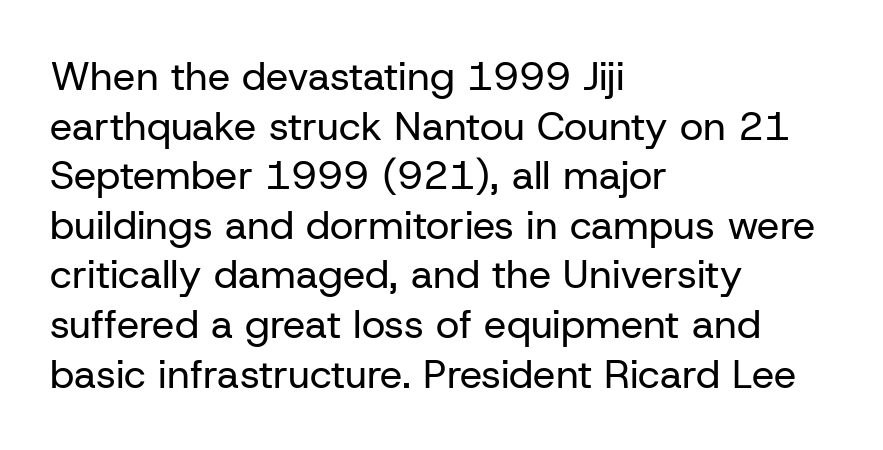
The glyphs in this specimen are sans serif. Think standard paragraph weight, or any step lighter than that. Tracking value appears to be zero — textbook default spacing. Note the varied advance widths — an 'i' is clearly narrower than an 'm'.
